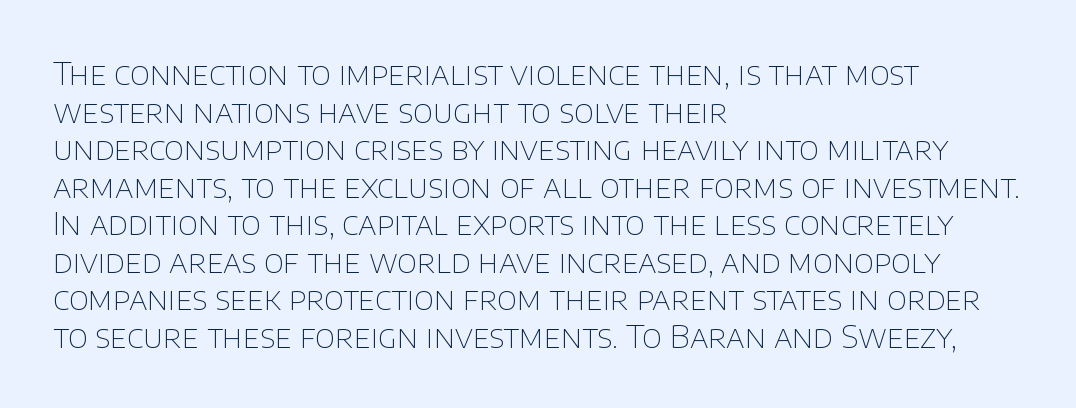
The image shows 31 px thin sans-serif type, upright; set left-aligned, line spacing 1.21x, normal letter spacing, not underlined; low stroke contrast and a large x-height.
